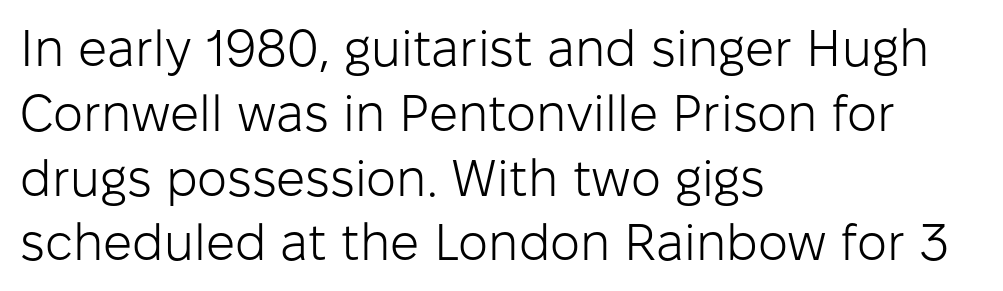
Bold? No — there's no thickening of the strokes. The lettering holds an erect, upright posture throughout. Is this a fixed-width face? No — the glyphs have proportional, varying widths. Baseline-to-baseline distance is the conventional proportion of letter height. The text block is weighted toward the left margin, trailing off unevenly rightward. Serifs: no, the terminals of the letterforms are clean.
